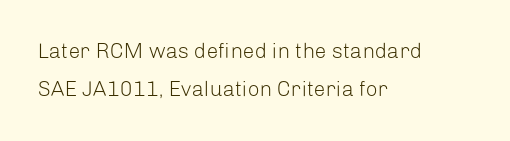
Q: Is the text bold? A: No.
Q: Is the text italic (slanted)? A: No, it is upright.
Q: Is the text underlined? A: No.
Q: How is the paragraph aligned? A: Left-aligned.
Q: Is the spacing between letters normal or unusually wide? A: Normal.
